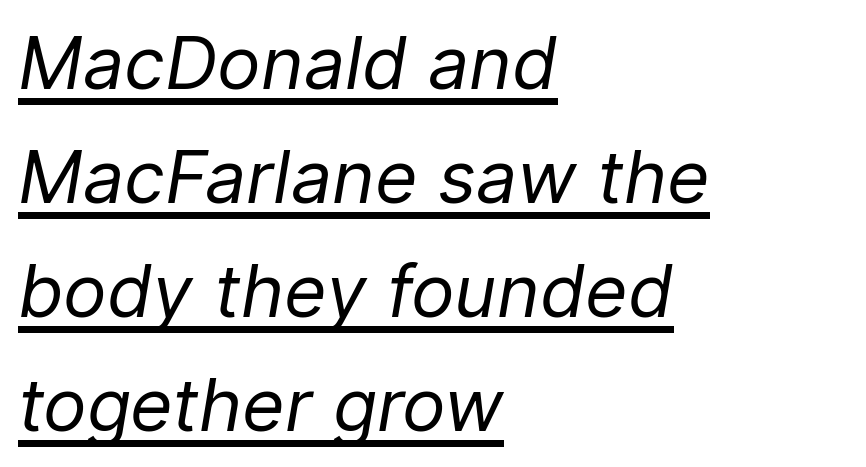
{"italic": "yes", "lean": "right", "slant_degrees": 9, "bold": "no", "weight": "regular", "width": "normal", "stroke_contrast": "low", "x_height": "medium", "monospaced": "no", "underline": "yes", "align": "left", "line_spacing": "normal", "line_spacing_ratio": 1.56, "letter_spacing": "normal", "letter_spacing_em": 0.0, "glyph_px": 73}
